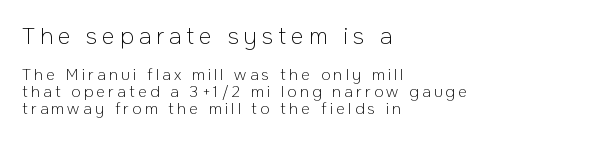
Q: Is the text bold? A: No.
Q: Is the text italic (slanted)? A: No, it is upright.
Q: Is the text underlined? A: No.
Q: How is the paragraph aligned? A: Left-aligned.
Q: Is the spacing between letters normal or unusually wide? A: Unusually wide.
Q: Is the spacing between lines tight, normal or loose? A: Tight.
Q: Which block of text is set in a larger size, the first (top) or the second (bottom)? A: The first (top) one.
